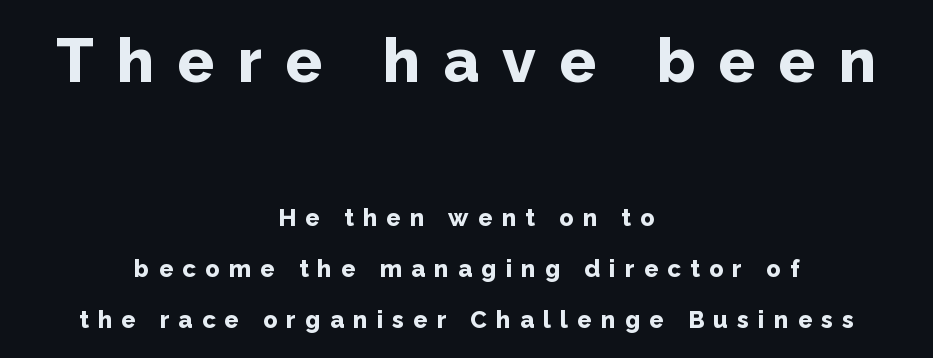
The image shows 61 px bold sans-serif type, upright; set centered, loose line spacing (2.13x), unusually wide letter spacing (+0.38 em), not underlined; the first (top) block is 2.54x larger; low stroke contrast and a medium x-height.
